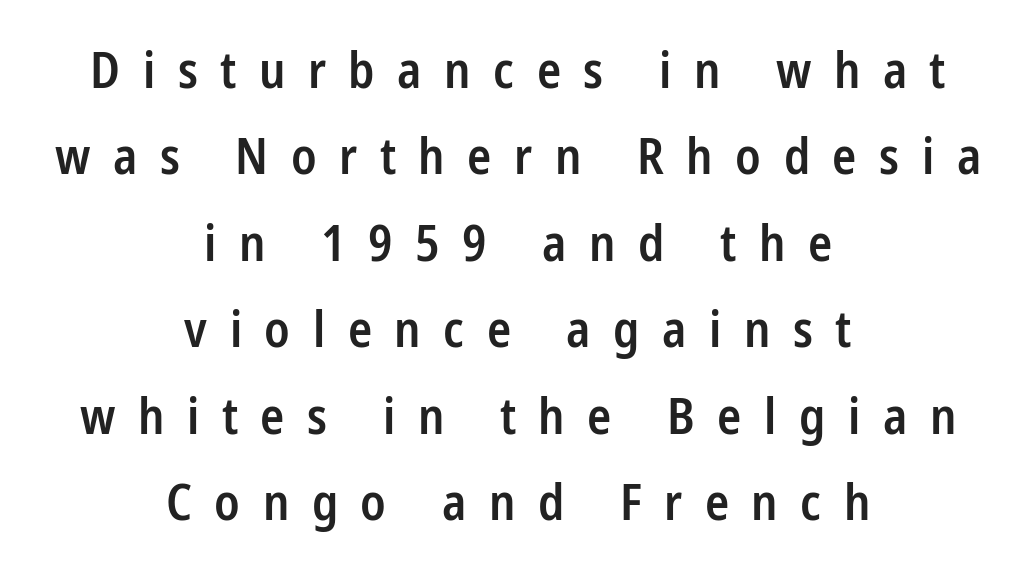
The image shows 50 px semibold, condensed sans-serif type, upright; set centered, line spacing 1.73x, unusually wide letter spacing (+0.45 em), not underlined; low stroke contrast and a medium x-height.
